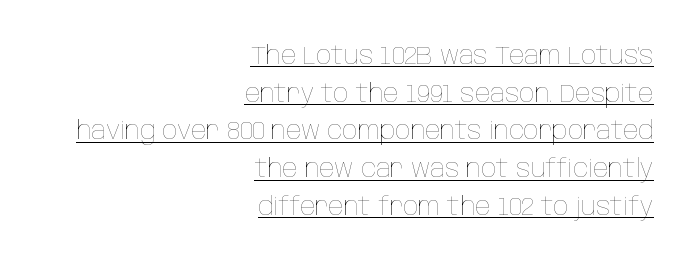
{"italic": "no", "bold": "no", "underline": "yes", "align": "right", "line_spacing": "normal", "line_spacing_ratio": 1.51, "letter_spacing": "normal", "letter_spacing_em": 0.0, "glyph_px": 25}
